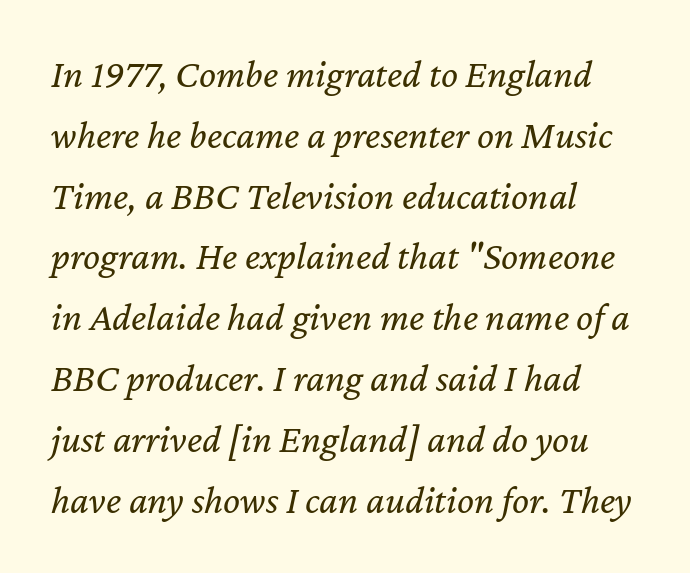
The image shows 40 px regular-weight type, italic (leaning right); set left-aligned, normal line spacing (1.52x), normal letter spacing, not underlined; low stroke contrast and a medium x-height.
